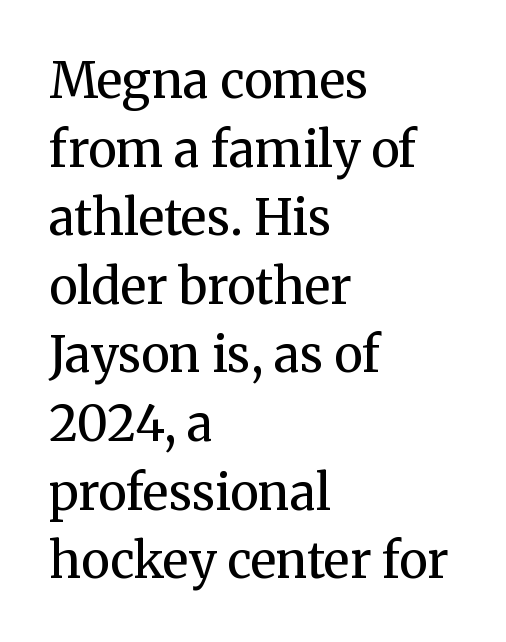
{"serif": "yes", "italic": "no", "bold": "no", "weight": "regular", "width": "normal", "stroke_contrast": "medium", "x_height": "medium", "monospaced": "no", "underline": "no", "align": "left", "line_spacing": "normal", "line_spacing_ratio": 1.4, "letter_spacing": "normal", "letter_spacing_em": 0.0, "glyph_px": 49}
